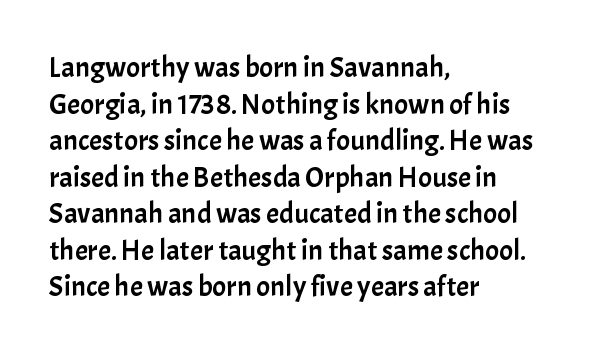
{"serif": "no", "italic": "no", "width": "normal", "stroke_contrast": "low", "x_height": "medium", "monospaced": "no", "underline": "no", "align": "left", "line_spacing": "normal", "line_spacing_ratio": 1.26, "letter_spacing": "normal", "letter_spacing_em": 0.0, "glyph_px": 29}
